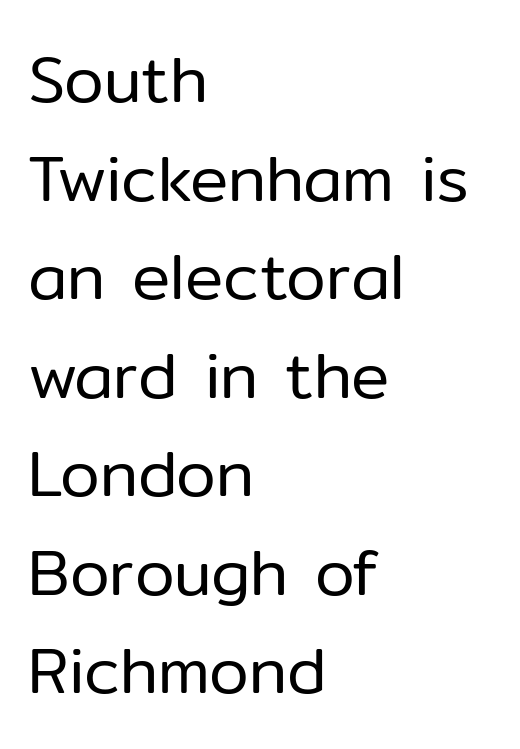
Baseline-to-baseline distance is the conventional proportion of letter height. You could not count columns in this text — the font is proportionally spaced. Inter-character spacing is left at the font's built-in metrics. The typesetting does not lean heavy: it is not bold. The font's upright variant was chosen for this text. Each letter's strokes conclude bluntly, with no projecting serifs.
